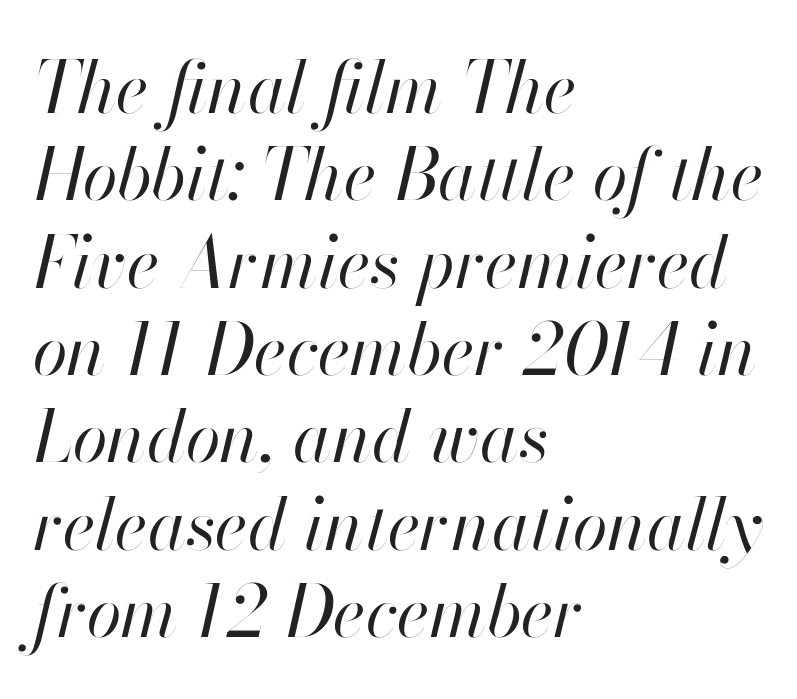
Q: Is the text bold? A: No.
Q: Is the text italic (slanted)? A: Yes, it leans right by about 13 degrees.
Q: Is the text underlined? A: No.
Q: How is the paragraph aligned? A: Left-aligned.
Q: Is the spacing between letters normal or unusually wide? A: Normal.
Q: Width (condensed, normal, or wide)? A: Normal.
Q: Stroke contrast? A: High.
Q: x-height? A: Small.
Q: Monospaced? A: No.
